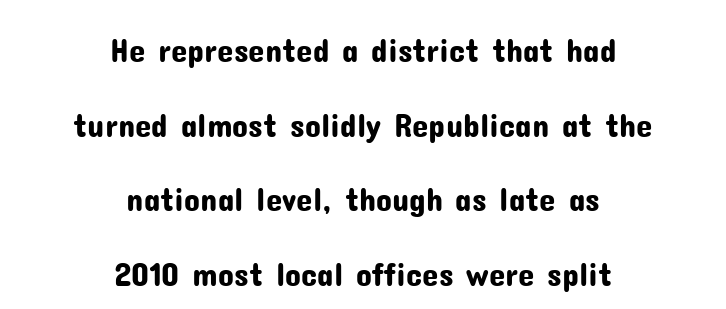
{"serif": "no", "italic": "no", "width": "normal", "stroke_contrast": "low", "x_height": "medium", "monospaced": "no", "underline": "no", "align": "center", "line_spacing": "loose", "line_spacing_ratio": 2.26, "letter_spacing": "normal", "letter_spacing_em": 0.0, "glyph_px": 33}
